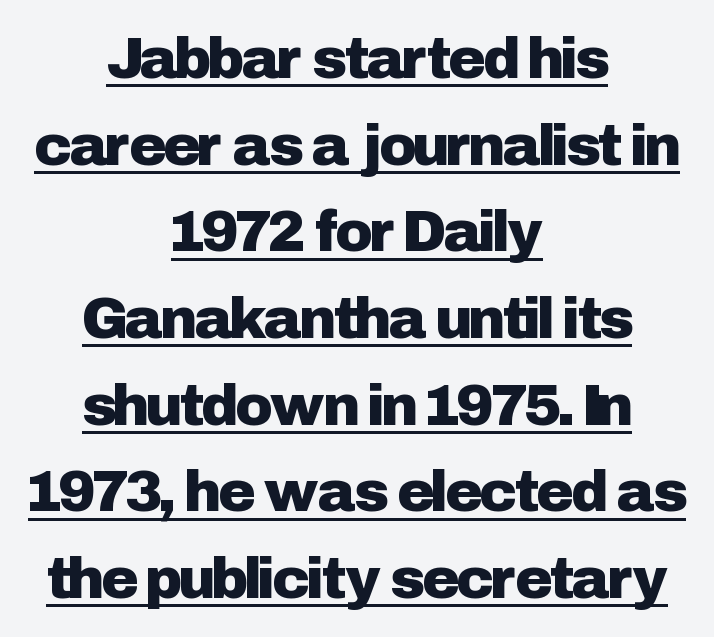
{"serif": "no", "italic": "no", "width": "normal", "stroke_contrast": "low", "x_height": "medium", "monospaced": "no", "underline": "yes", "align": "center", "line_spacing": "normal", "line_spacing_ratio": 1.52, "letter_spacing": "normal", "letter_spacing_em": 0.0, "glyph_px": 57}
